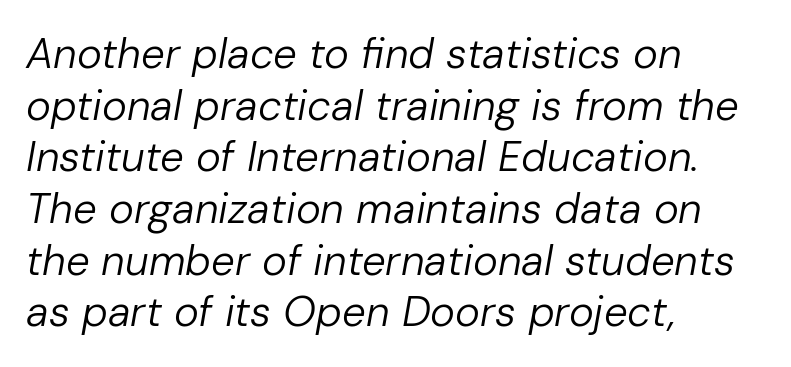
The letters look calm and open, with moderate or lighter stems. The rendering anchors every line to the left-hand side. Note the varied advance widths — an 'i' is clearly narrower than an 'm'. No word sits above an underline. If you drew a line through each stem, it would be angled.
